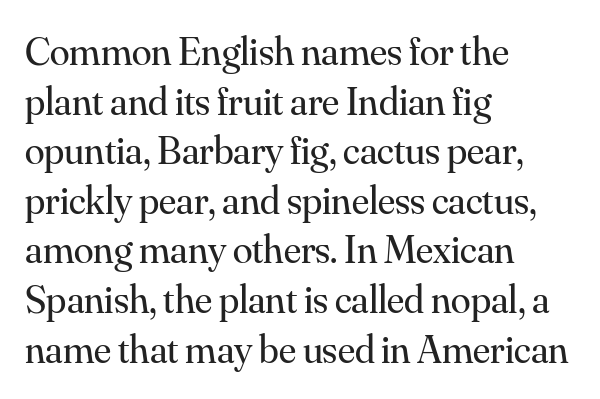
{"serif": "yes", "italic": "no", "bold": "no", "weight": "regular", "width": "normal", "stroke_contrast": "medium", "x_height": "small", "monospaced": "no", "underline": "no", "align": "left", "line_spacing_ratio": 1.24, "letter_spacing": "normal", "letter_spacing_em": 0.0, "glyph_px": 40}
